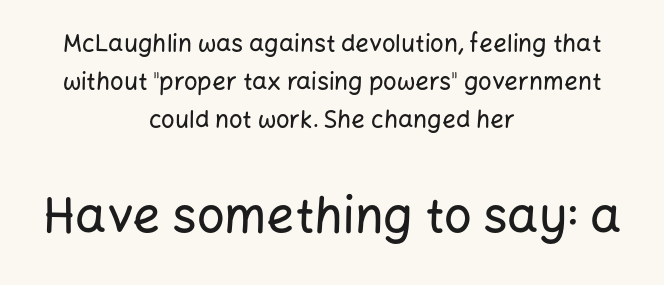
The image shows 49 px sans-serif type, upright; set centered, normal line spacing (1.58x), normal letter spacing, not underlined; the second (bottom) block is 2.04x larger; low stroke contrast and a medium x-height.
